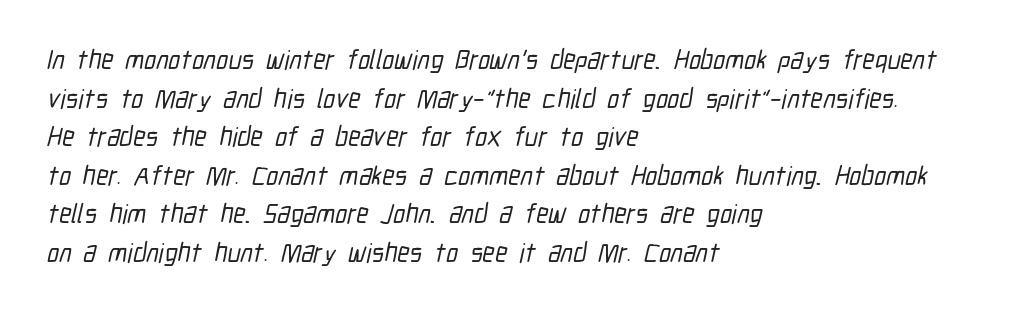
The image shows 27 px text type; set left-aligned, normal line spacing (1.43x), normal letter spacing, not underlined.
